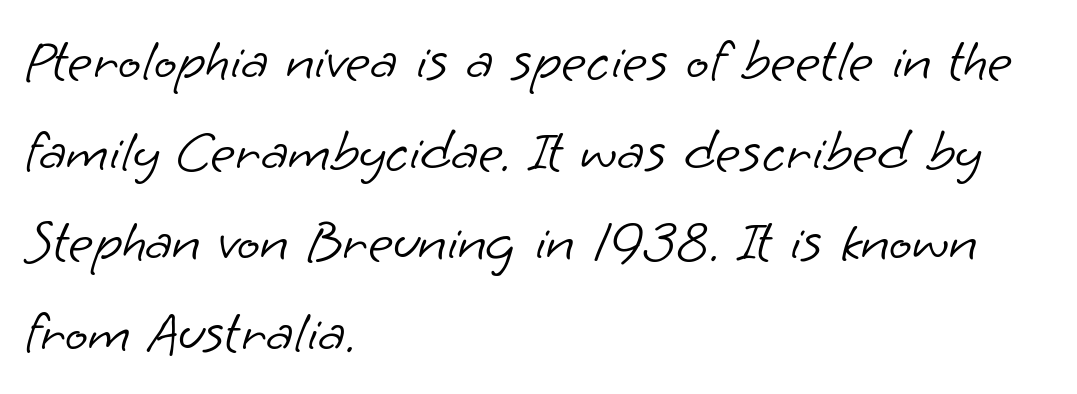
Each letter's strokes conclude bluntly, with no projecting serifs. Line starts are locked; line ends wander. No extra tracking has been applied to these lines. Stem width sits at or under what a default text font uses. Vertically, the passage feels balanced, rows spaced as you'd expect.
